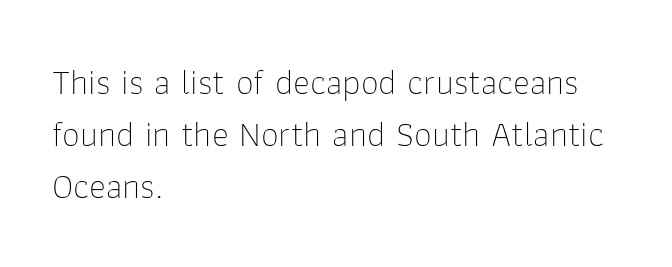
{"serif": "no", "italic": "no", "bold": "no", "weight": "thin", "width": "normal", "stroke_contrast": "low", "x_height": "medium", "monospaced": "no", "underline": "no", "align": "left", "line_spacing": "normal", "line_spacing_ratio": 1.44, "letter_spacing": "normal", "letter_spacing_em": 0.0, "glyph_px": 36}
